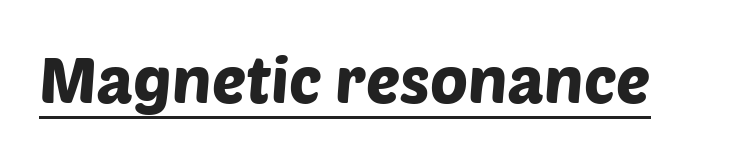
Q: Is the typeface a serif or a sans-serif typeface? A: Sans-serif.
Q: Is the text underlined? A: Yes.
Q: Is the spacing between letters normal or unusually wide? A: Normal.
Q: Width (condensed, normal, or wide)? A: Normal.
Q: Stroke contrast? A: Low.
Q: x-height? A: Large.
Q: Monospaced? A: No.
